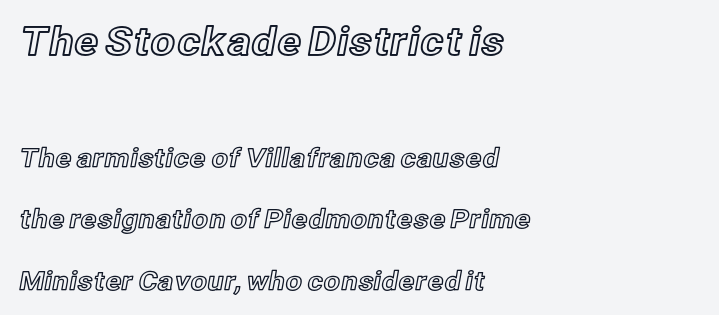
The image shows 39 px text type; set left-aligned, loose line spacing (2.37x), normal letter spacing, not underlined; the first (top) block is 1.5x larger; a medium x-height.
